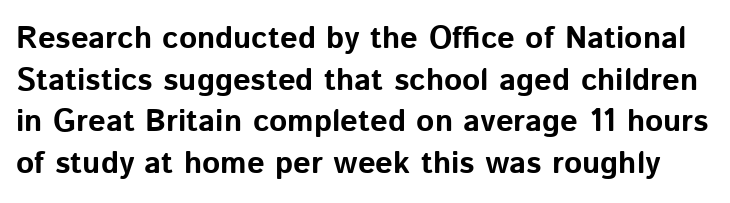
The image shows 31 px bold sans-serif type, upright; set normal line spacing (1.34x), normal letter spacing, not underlined; low stroke contrast and a medium x-height.
